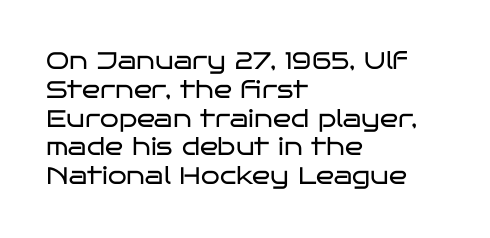
The image shows 24 px text type, upright; set left-aligned, line spacing 1.2x, normal letter spacing, not underlined.
